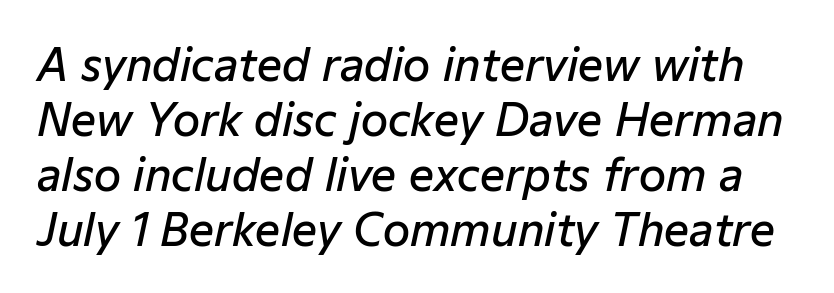
{"italic": "yes", "lean": "right", "slant_degrees": 12, "bold": "semi", "weight": "semibold", "width": "normal", "stroke_contrast": "low", "x_height": "medium", "monospaced": "no", "underline": "no", "line_spacing": "normal", "line_spacing_ratio": 1.25, "letter_spacing": "normal", "letter_spacing_em": 0.0, "glyph_px": 44}
